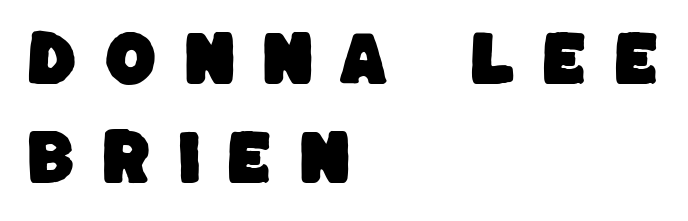
Q: Is the typeface a serif or a sans-serif typeface? A: Sans-serif.
Q: Is the text underlined? A: No.
Q: How is the paragraph aligned? A: Left-aligned.
Q: Is the spacing between letters normal or unusually wide? A: Unusually wide.
Q: Is the spacing between lines tight, normal or loose? A: Normal.
Q: Width (condensed, normal, or wide)? A: Normal.
Q: Stroke contrast? A: Low.
Q: x-height? A: Large.
Q: Monospaced? A: No.
